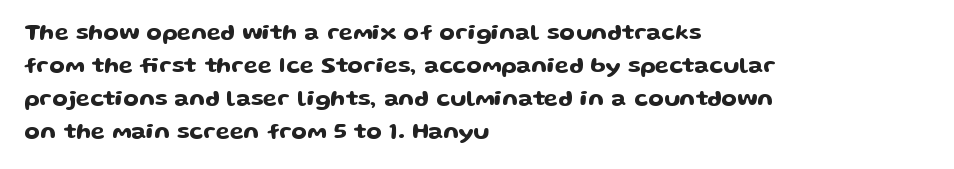
The block of text has a typical density, with ordinary space between rows. Tracking here is standard; glyphs follow each other at the usual distance. The strip under each line holds only bare page. The lettering holds an erect, upright posture throughout. Teacher's note: observe the even left margin — that is flush-left alignment.
